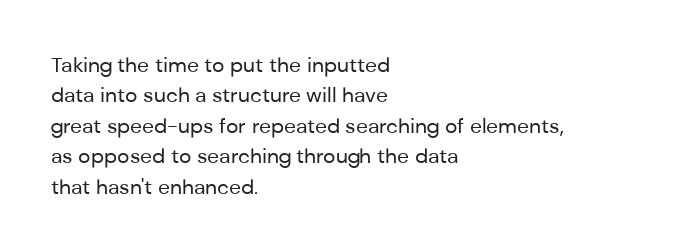
{"italic": "no", "bold": "no", "underline": "no", "align": "left", "line_spacing": "normal", "line_spacing_ratio": 1.45, "letter_spacing": "normal", "letter_spacing_em": 0.0, "glyph_px": 21}
